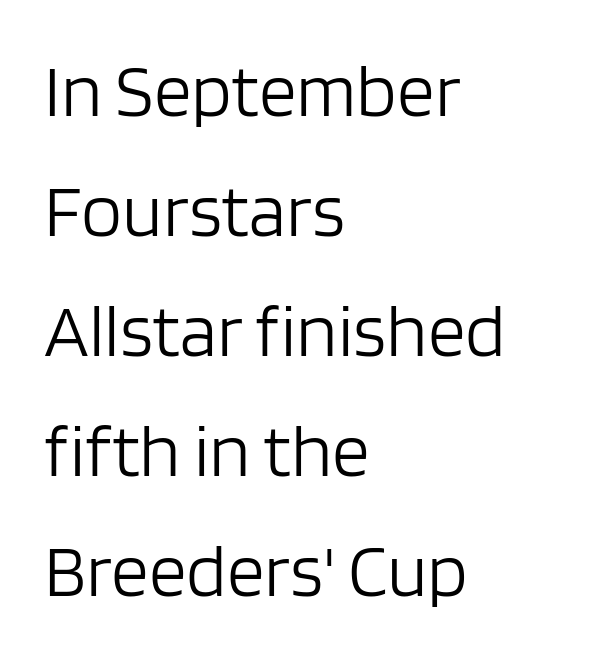
The rendering shows plain stroke endings on the letterforms — a sans-serif design. The glyphs are unaccompanied by any horizontal stroke below them. Standard letterfit; no display-style spreading of the glyphs. Is the stroke heavy? The answer is a plain regular-or-lighter. Each letter keeps its own natural width here, so spacing adapts to shape.
